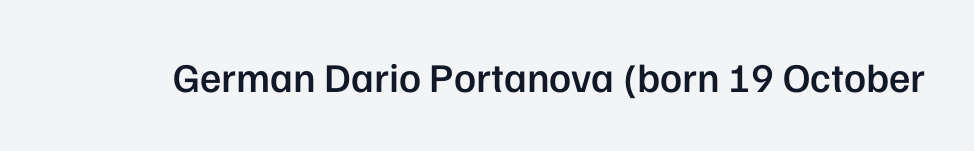
{"serif": "no", "italic": "no", "bold": "semi", "weight": "semibold", "width": "normal", "stroke_contrast": "low", "x_height": "medium", "monospaced": "no", "underline": "no", "letter_spacing": "normal", "letter_spacing_em": 0.0, "glyph_px": 41}
